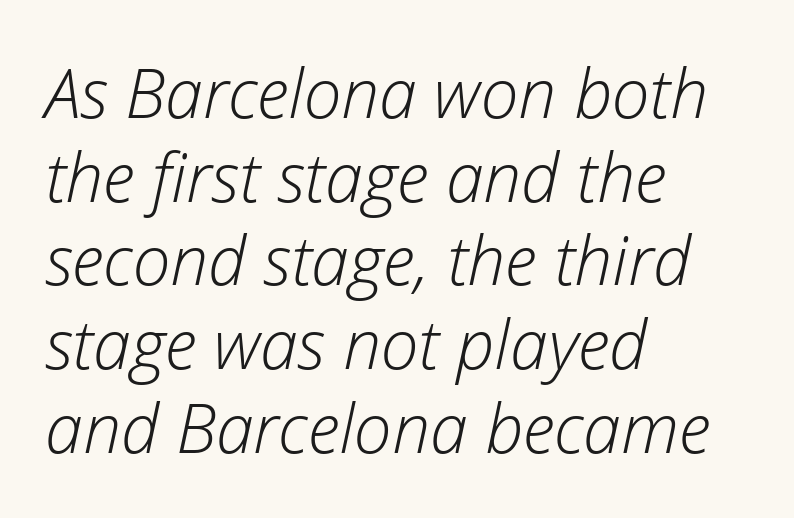
Q: Is the text bold? A: No.
Q: Is the text italic (slanted)? A: Yes, it leans right by about 12 degrees.
Q: Is the text underlined? A: No.
Q: How is the paragraph aligned? A: Left-aligned.
Q: Is the spacing between letters normal or unusually wide? A: Normal.
Q: Width (condensed, normal, or wide)? A: Normal.
Q: Stroke contrast? A: Low.
Q: x-height? A: Medium.
Q: Monospaced? A: No.
